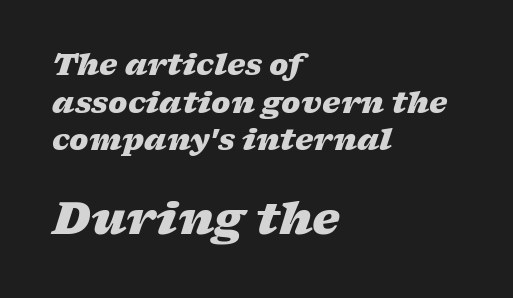
The image shows 44 px heavy, wide type, italic (leaning right); set left-aligned, normal line spacing (1.3x), normal letter spacing, not underlined; the second (bottom) block is 1.52x larger; low stroke contrast and a medium x-height.
